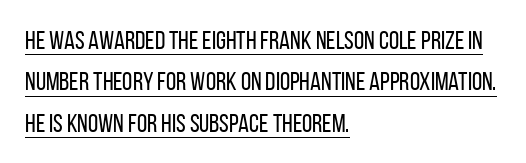
Q: Is the text bold? A: No.
Q: Is the text italic (slanted)? A: No, it is upright.
Q: Is the text underlined? A: Yes.
Q: How is the paragraph aligned? A: Left-aligned.
Q: Is the spacing between letters normal or unusually wide? A: Normal.
Q: Is the spacing between lines tight, normal or loose? A: Normal.
